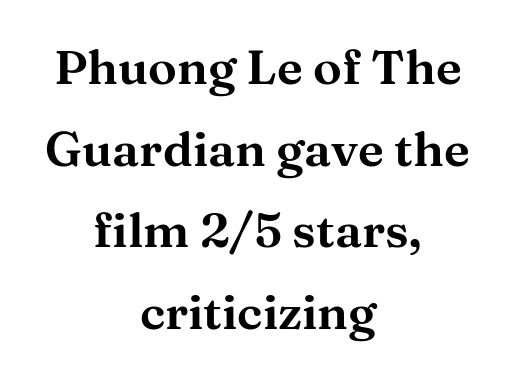
Q: Is the text italic (slanted)? A: No, it is upright.
Q: Is the typeface a serif or a sans-serif typeface? A: Serif.
Q: Is the text underlined? A: No.
Q: How is the paragraph aligned? A: Centered.
Q: Is the spacing between letters normal or unusually wide? A: Normal.
Q: Is the spacing between lines tight, normal or loose? A: Normal.
Q: Width (condensed, normal, or wide)? A: Wide.
Q: Stroke contrast? A: Medium.
Q: x-height? A: Medium.
Q: Monospaced? A: No.
